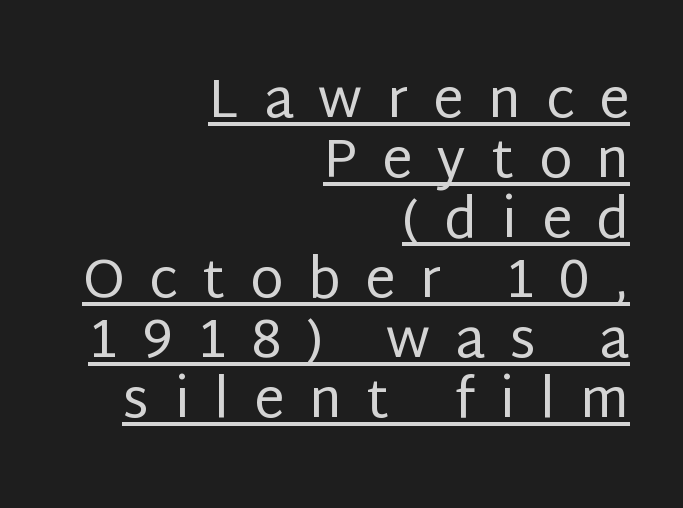
{"serif": "no", "italic": "no", "bold": "no", "weight": "regular", "width": "normal", "stroke_contrast": "low", "x_height": "large", "monospaced": "no", "underline": "yes", "align": "right", "line_spacing": "tight", "line_spacing_ratio": 1.11, "letter_spacing": "wide", "letter_spacing_em": 0.46, "glyph_px": 54}
